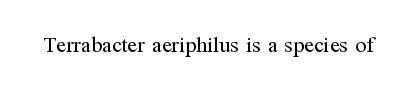
Q: Is the text bold? A: No.
Q: Is the text italic (slanted)? A: No, it is upright.
Q: Is the text underlined? A: No.
Q: Is the spacing between letters normal or unusually wide? A: Normal.
